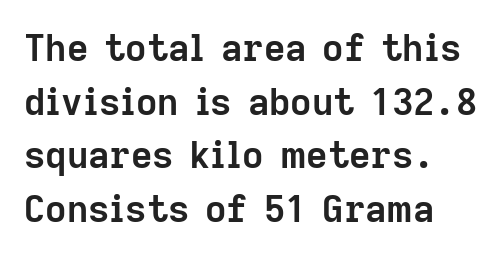
The image shows 37 px semibold sans-serif type, upright; set normal line spacing (1.45x), normal letter spacing, not underlined; low stroke contrast and a medium x-height.
